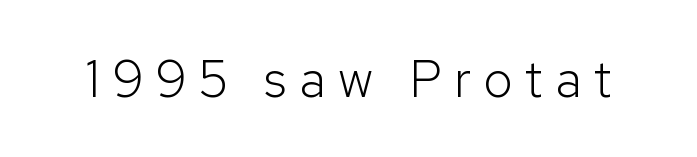
{"serif": "no", "italic": "no", "bold": "no", "weight": "light", "width": "normal", "stroke_contrast": "low", "x_height": "medium", "monospaced": "no", "underline": "no", "letter_spacing": "wide", "letter_spacing_em": 0.23, "glyph_px": 52}
